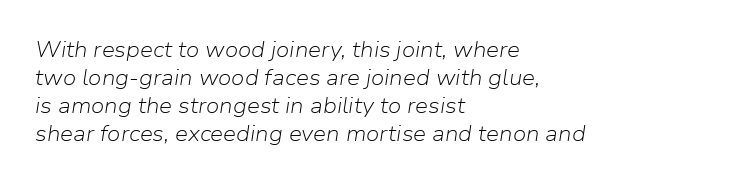
What stands out about the letter spacing? Nothing — it is the standard amount. What's the leading like? Ordinary, nothing unusual. Lines of text with bare space underneath. The text carries the slant typical of an italic or oblique font.
